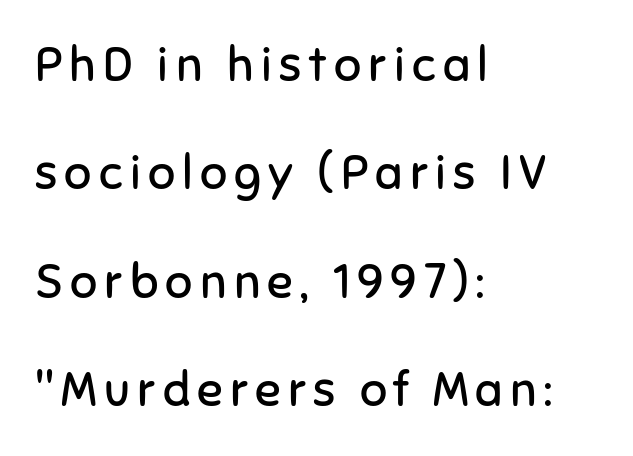
{"serif": "no", "italic": "no", "bold": "no", "weight": "regular", "width": "normal", "stroke_contrast": "low", "x_height": "medium", "monospaced": "no", "underline": "no", "align": "left", "line_spacing": "loose", "line_spacing_ratio": 2.26, "glyph_px": 48}
